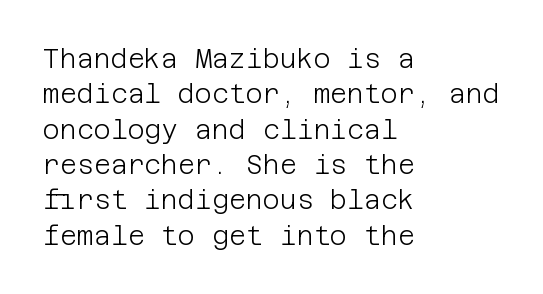
Q: Is the text bold? A: No.
Q: Is the text italic (slanted)? A: No, it is upright.
Q: Is the text underlined? A: No.
Q: How is the paragraph aligned? A: Left-aligned.
Q: Is the spacing between letters normal or unusually wide? A: Normal.
Q: Is the spacing between lines tight, normal or loose? A: Normal.
